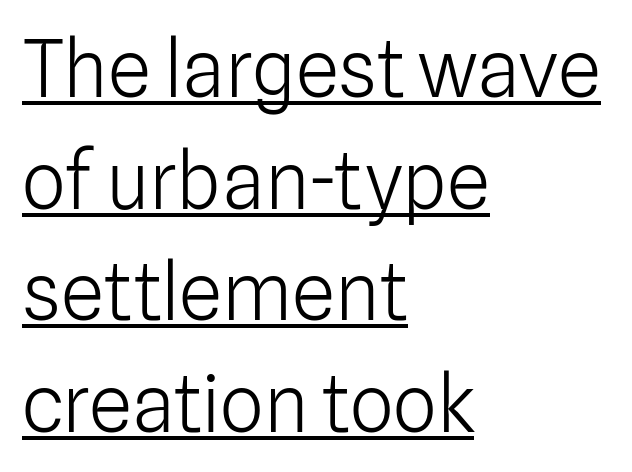
No italicization has been applied; the sample stays upright. Every row of glyphs begins at an identical x-position on the left. The face used here is proportionally spaced, like ordinary book or web type. The words here are underlined. No extra tracking has been applied to these lines. Horizontal bands of white between lines are of average thickness.
